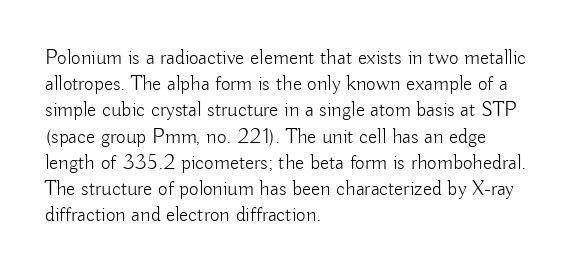
Q: Is the text bold? A: No.
Q: Is the text italic (slanted)? A: No, it is upright.
Q: Is the text underlined? A: No.
Q: How is the paragraph aligned? A: Left-aligned.
Q: Is the spacing between letters normal or unusually wide? A: Normal.
Q: Is the spacing between lines tight, normal or loose? A: Normal.
